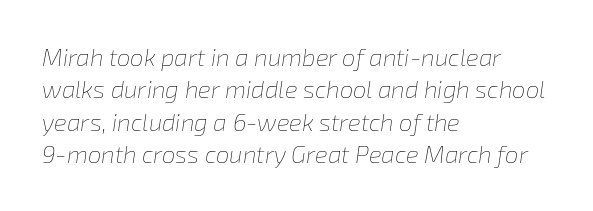
The space between consecutive lines is moderate. Heaviness? Minimal to ordinary, like unemphasized prose. The whole block is typeset with a tilt. In CSS terms this would be text-align: left.
